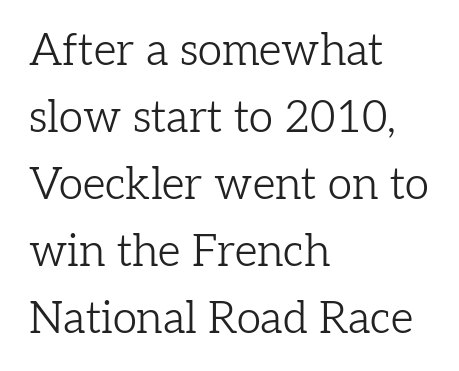
Q: Is the text bold? A: No.
Q: Is the text italic (slanted)? A: No, it is upright.
Q: Is the typeface a serif or a sans-serif typeface? A: Serif.
Q: Is the text underlined? A: No.
Q: How is the paragraph aligned? A: Left-aligned.
Q: Is the spacing between letters normal or unusually wide? A: Normal.
Q: Is the spacing between lines tight, normal or loose? A: Normal.
Q: Width (condensed, normal, or wide)? A: Normal.
Q: Stroke contrast? A: Low.
Q: x-height? A: Medium.
Q: Monospaced? A: No.
